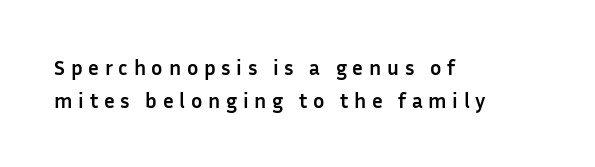
Q: Is the text bold? A: Yes.
Q: Is the text italic (slanted)? A: No, it is upright.
Q: Is the text underlined? A: No.
Q: How is the paragraph aligned? A: Left-aligned.
Q: Is the spacing between letters normal or unusually wide? A: Unusually wide.
Q: Is the spacing between lines tight, normal or loose? A: Normal.
